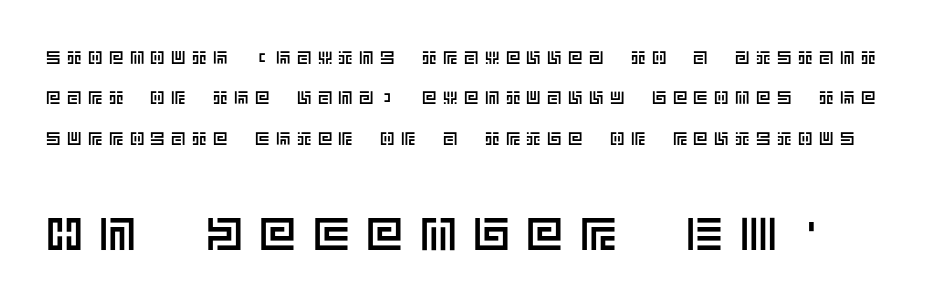
It's the straight-up-and-down kind of type. Bigger letters appear in the bottom chunk; the top chunk is reduced. Is the letter spacing exaggerated? Yes — the characters are pushed far apart. Vertically, the passage feels expansive, rows floating well apart. The area under the type is left untouched.
